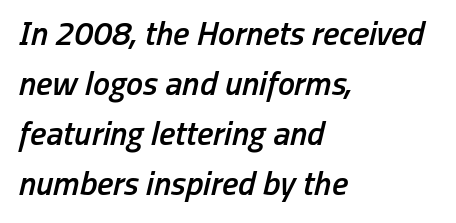
Q: Is the text bold? A: Semi-bold.
Q: Is the text italic (slanted)? A: Yes, it leans right by about 13 degrees.
Q: Is the text underlined? A: No.
Q: How is the paragraph aligned? A: Left-aligned.
Q: Is the spacing between letters normal or unusually wide? A: Normal.
Q: Is the spacing between lines tight, normal or loose? A: Normal.
Q: Width (condensed, normal, or wide)? A: Condensed.
Q: Stroke contrast? A: Low.
Q: x-height? A: Medium.
Q: Monospaced? A: No.
